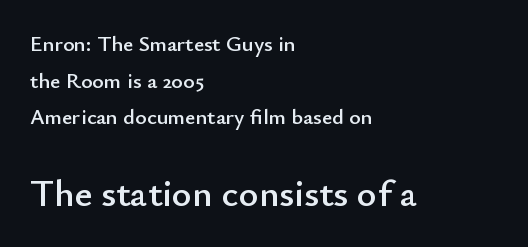
{"serif": "no", "italic": "no", "width": "normal", "stroke_contrast": "low", "x_height": "small", "monospaced": "no", "underline": "no", "align": "left", "line_spacing": "normal", "line_spacing_ratio": 1.67, "letter_spacing": "normal", "letter_spacing_em": 0.0, "larger_block": "second", "size_ratio": 1.73, "glyph_px": 38}
